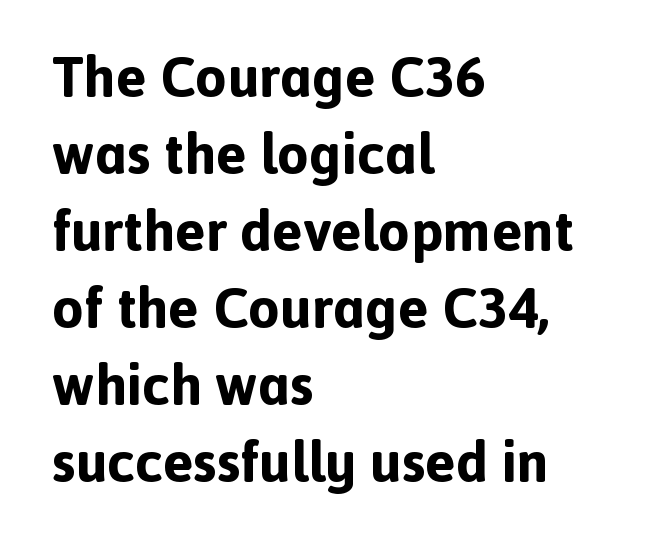
Q: Is the text bold? A: Yes.
Q: Is the text italic (slanted)? A: No, it is upright.
Q: Is the typeface a serif or a sans-serif typeface? A: Sans-serif.
Q: Is the text underlined? A: No.
Q: How is the paragraph aligned? A: Left-aligned.
Q: Is the spacing between letters normal or unusually wide? A: Normal.
Q: Is the spacing between lines tight, normal or loose? A: Normal.
Q: Width (condensed, normal, or wide)? A: Normal.
Q: x-height? A: Medium.
Q: Monospaced? A: No.
